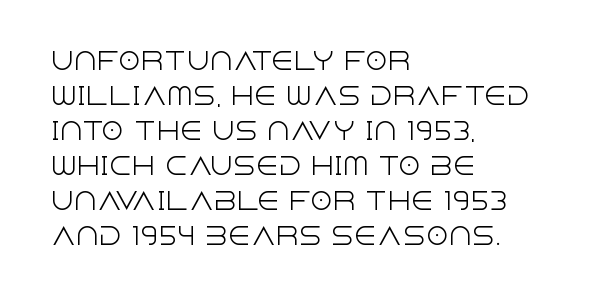
Q: Is the text bold? A: No.
Q: Is the text italic (slanted)? A: No, it is upright.
Q: Is the text underlined? A: No.
Q: How is the paragraph aligned? A: Left-aligned.
Q: Is the spacing between letters normal or unusually wide? A: Normal.
Q: Is the spacing between lines tight, normal or loose? A: Normal.
